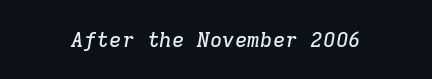
Q: Is the text italic (slanted)? A: Yes, it leans right by about 9 degrees.
Q: Is the text underlined? A: No.
Q: Is the spacing between letters normal or unusually wide? A: Normal.
